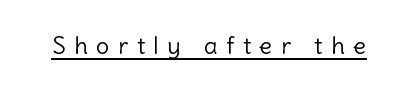
The image shows 24 px text type, upright; set unusually wide letter spacing (+0.36 em), underlined.
